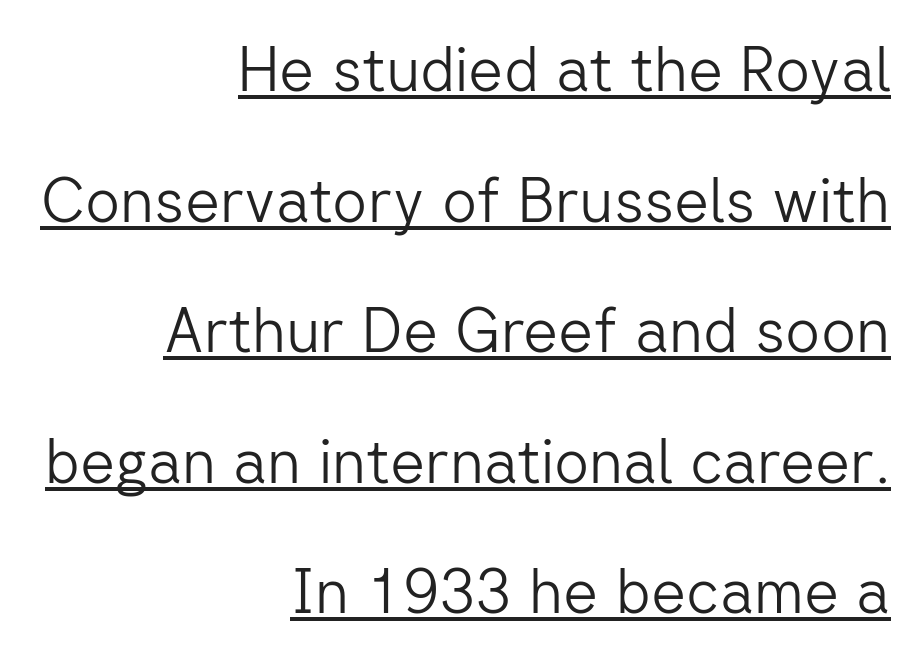
You could fit nearly another row in the gap between these rows. The axis of the letterforms is exactly vertical. The gaps between neighbouring characters are ordinary and unremarkable. Compared with a typical body face, this is equally light or lighter still. This sample has the flowing, uneven cadence of proportional lettering. A sans-serif font was chosen for this passage.
